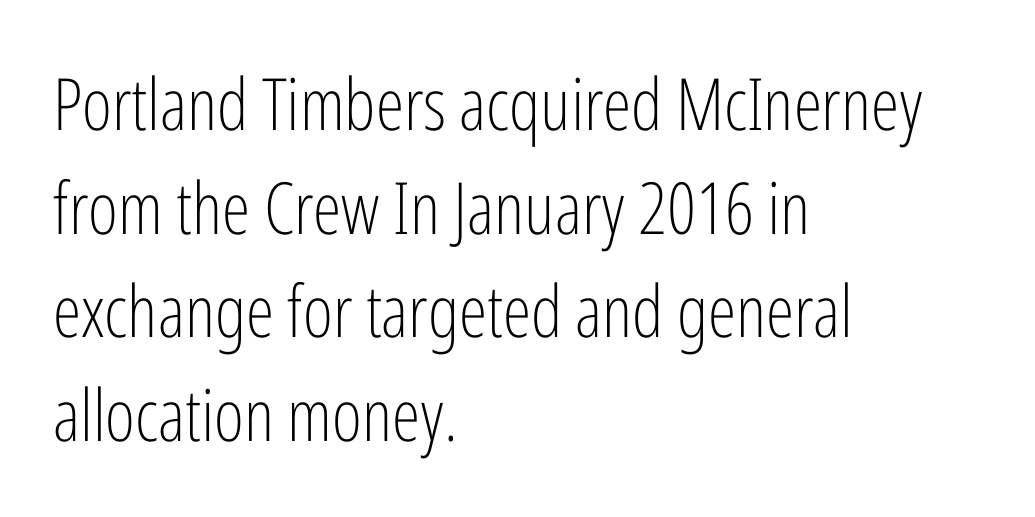
The typeface has the unassuming heft of standard copy or less. All the whitespace from short lines collects on the right. How are the letters spaced? Ordinarily, with no added tracking. A typesetter would call this leading conventional body-copy spacing.
